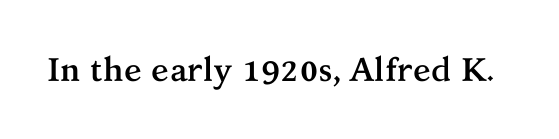
The image shows 33 px semibold serif type, upright; set normal letter spacing, not underlined; medium stroke contrast and a medium x-height.
